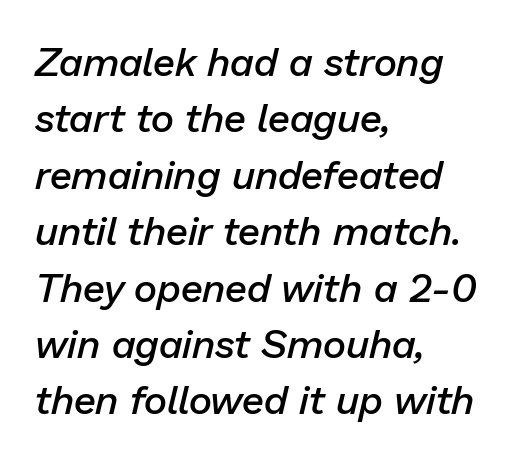
The image shows 40 px semibold type, italic (leaning right); set left-aligned, normal line spacing (1.41x), normal letter spacing, not underlined; low stroke contrast and a medium x-height.
